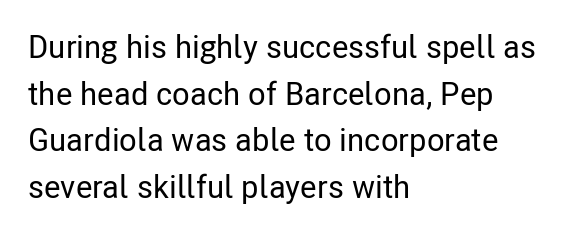
The image shows 32 px condensed sans-serif type, upright; set left-aligned, normal line spacing (1.46x), normal letter spacing, not underlined; low stroke contrast and a medium x-height.
